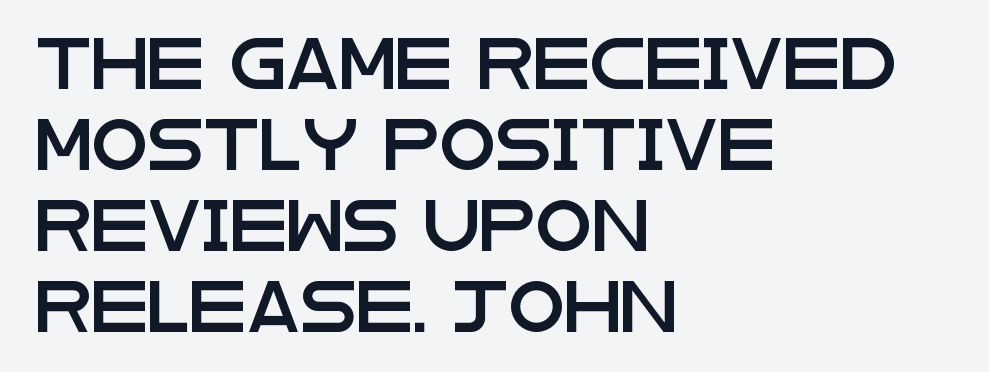
Q: Is the text italic (slanted)? A: No, it is upright.
Q: Is the typeface a serif or a sans-serif typeface? A: Sans-serif.
Q: Is the text underlined? A: No.
Q: How is the paragraph aligned? A: Left-aligned.
Q: Is the spacing between letters normal or unusually wide? A: Normal.
Q: Is the spacing between lines tight, normal or loose? A: Normal.
Q: Width (condensed, normal, or wide)? A: Wide.
Q: Stroke contrast? A: Low.
Q: x-height? A: Large.
Q: Monospaced? A: No.
